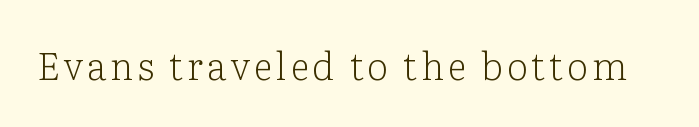
Q: Is the text bold? A: No.
Q: Is the text italic (slanted)? A: No, it is upright.
Q: Is the typeface a serif or a sans-serif typeface? A: Serif.
Q: Is the text underlined? A: No.
Q: Width (condensed, normal, or wide)? A: Normal.
Q: Stroke contrast? A: Low.
Q: x-height? A: Medium.
Q: Monospaced? A: No.
